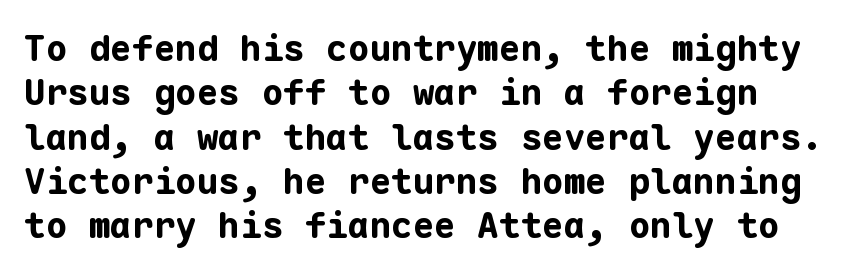
The image shows 36 px bold sans-serif type, upright, monospaced; set line spacing 1.23x, normal letter spacing, not underlined; low stroke contrast and a medium x-height.
